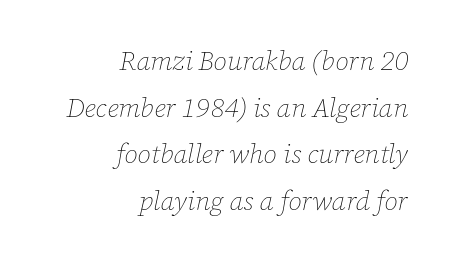
The image shows 27 px text type, italic (leaning right); set right-aligned, line spacing 1.73x, normal letter spacing, not underlined.
